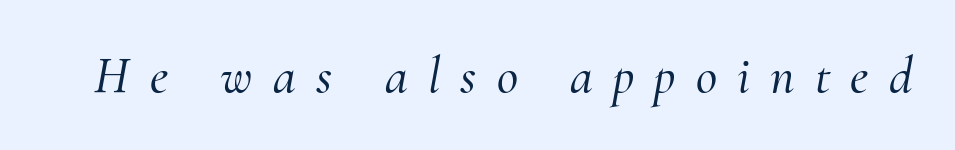
Q: Is the text italic (slanted)? A: Yes, it leans right by about 10 degrees.
Q: Is the typeface a serif or a sans-serif typeface? A: Serif.
Q: Is the text underlined? A: No.
Q: Is the spacing between letters normal or unusually wide? A: Unusually wide.
Q: Width (condensed, normal, or wide)? A: Normal.
Q: Stroke contrast? A: Medium.
Q: x-height? A: Small.
Q: Monospaced? A: No.
